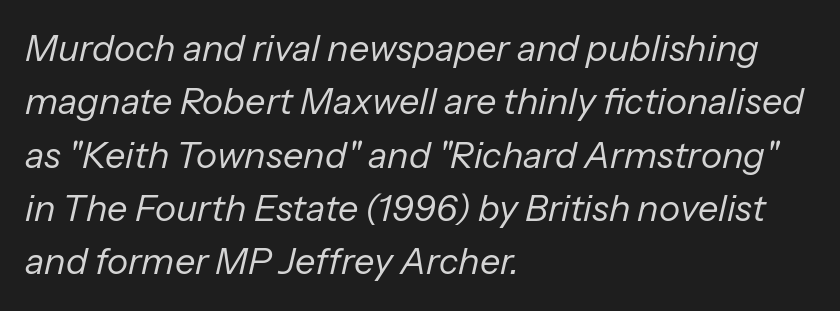
The image shows 36 px regular-weight type, italic (leaning right); set left-aligned, normal line spacing (1.48x), normal letter spacing, not underlined; low stroke contrast and a medium x-height.
